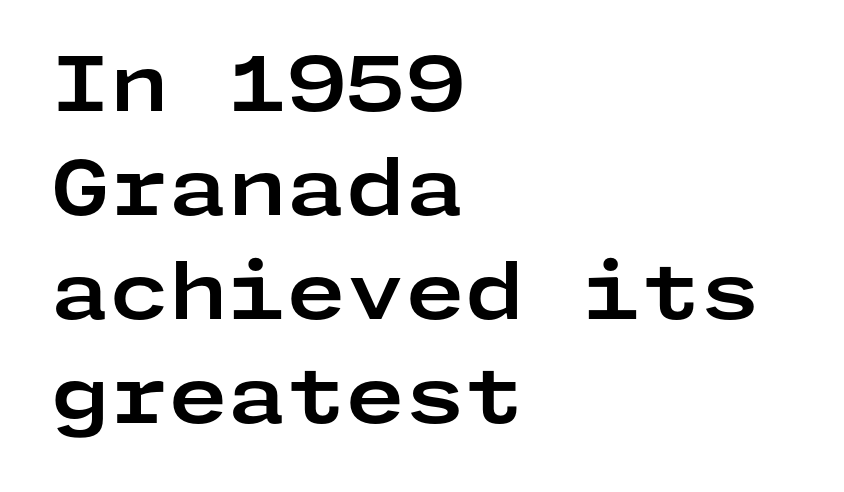
Q: Is the text bold? A: Yes.
Q: Is the text italic (slanted)? A: No, it is upright.
Q: Is the typeface a serif or a sans-serif typeface? A: Sans-serif.
Q: Is the text underlined? A: No.
Q: How is the paragraph aligned? A: Left-aligned.
Q: Is the spacing between letters normal or unusually wide? A: Normal.
Q: Is the spacing between lines tight, normal or loose? A: Normal.
Q: Width (condensed, normal, or wide)? A: Wide.
Q: Stroke contrast? A: Low.
Q: x-height? A: Medium.
